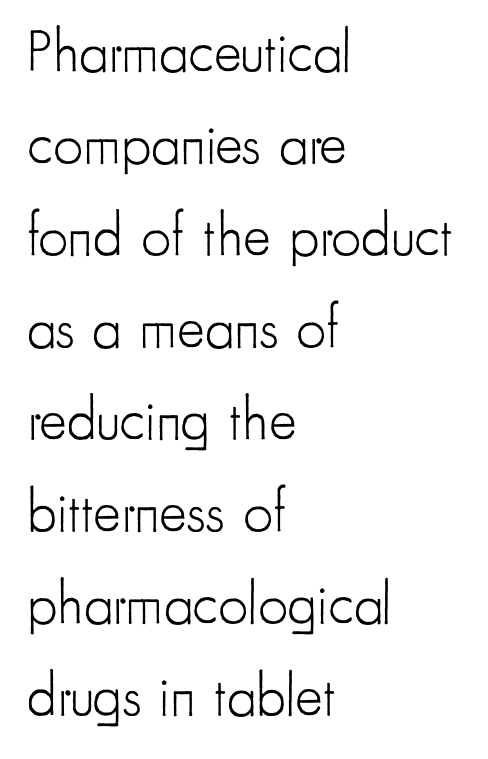
The image shows 59 px light, condensed sans-serif type, upright; set left-aligned, normal line spacing (1.56x), normal letter spacing, not underlined; low stroke contrast and a small x-height.
